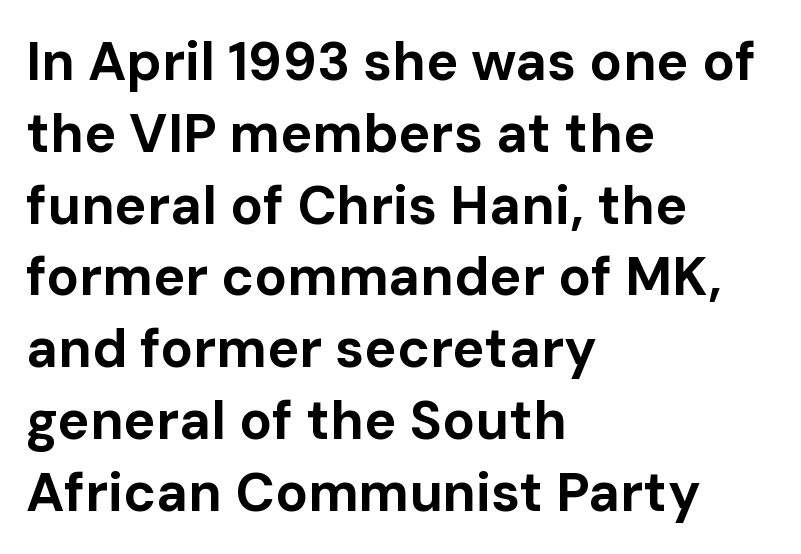
Designer's note — italics off, roman on. Note the varied advance widths — an 'i' is clearly narrower than an 'm'. Students, note that the glyphs here touch the page at normal intervals. Whoever set this chose a conventional vertical rhythm. The face used here has the dense, thick strokes of a bold.
